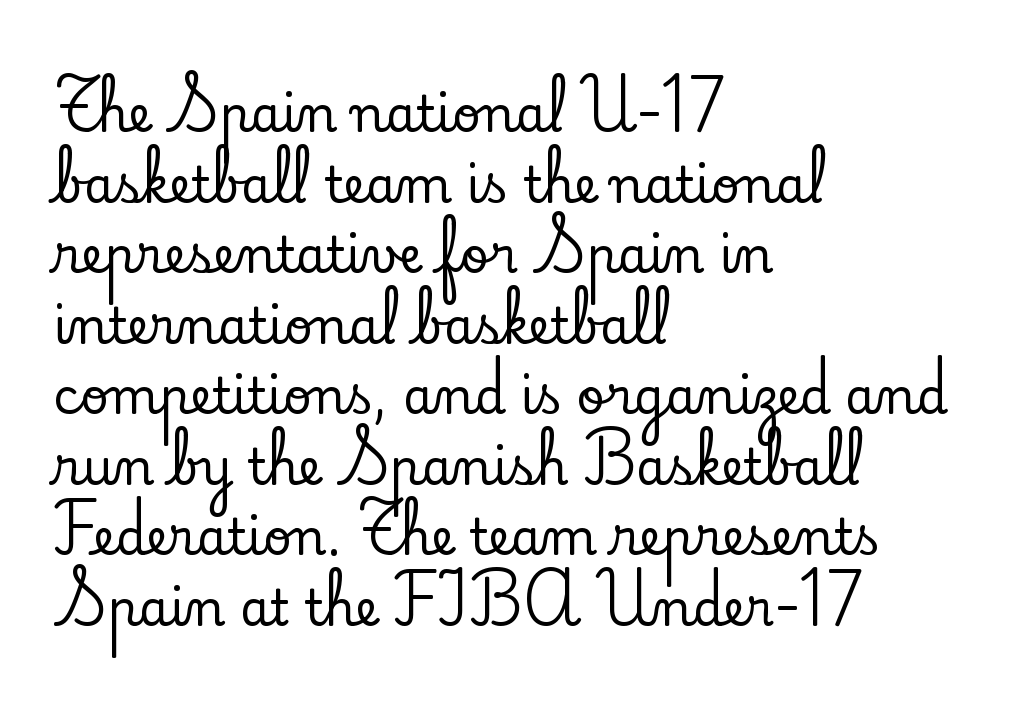
Q: Is the text italic (slanted)? A: No, it is upright.
Q: Is the typeface a serif or a sans-serif typeface? A: Serif.
Q: Is the text underlined? A: No.
Q: How is the paragraph aligned? A: Left-aligned.
Q: Is the spacing between letters normal or unusually wide? A: Normal.
Q: Is the spacing between lines tight, normal or loose? A: Normal.
Q: Width (condensed, normal, or wide)? A: Normal.
Q: Stroke contrast? A: Low.
Q: x-height? A: Small.
Q: Monospaced? A: No.
